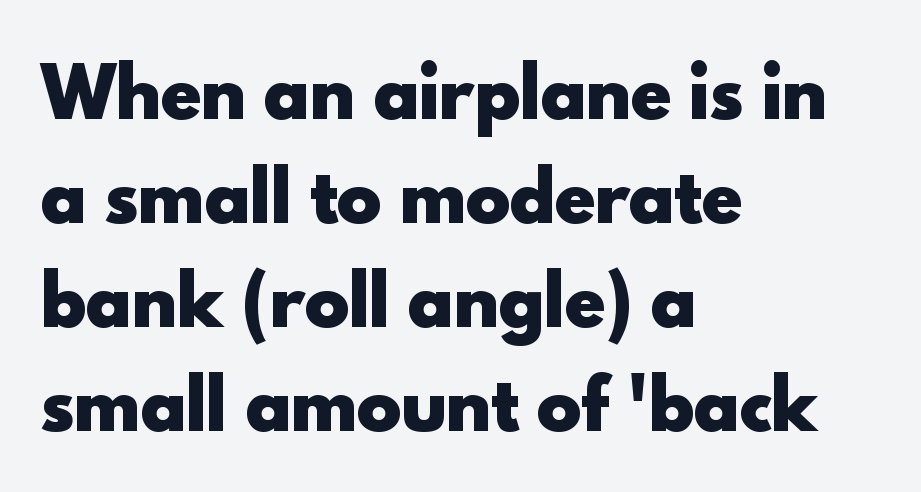
{"serif": "no", "italic": "no", "bold": "yes", "weight": "heavy", "width": "normal", "x_height": "small", "monospaced": "no", "underline": "no", "align": "left", "line_spacing": "normal", "line_spacing_ratio": 1.55, "letter_spacing": "normal", "letter_spacing_em": 0.0, "glyph_px": 67}
